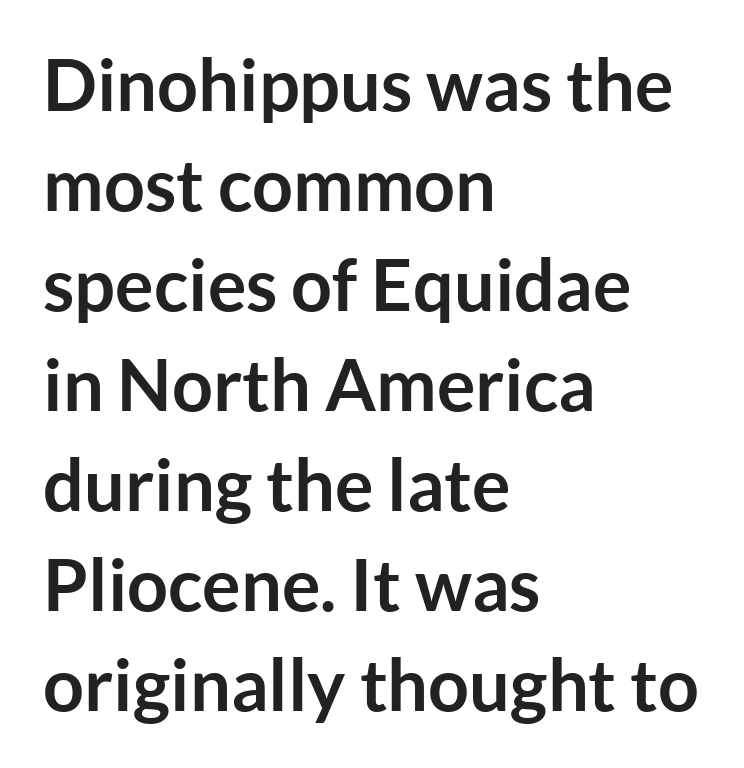
{"serif": "no", "italic": "no", "bold": "yes", "weight": "semibold", "width": "normal", "stroke_contrast": "low", "x_height": "medium", "monospaced": "no", "underline": "no", "align": "left", "line_spacing": "normal", "line_spacing_ratio": 1.39, "letter_spacing": "normal", "letter_spacing_em": 0.0, "glyph_px": 72}
